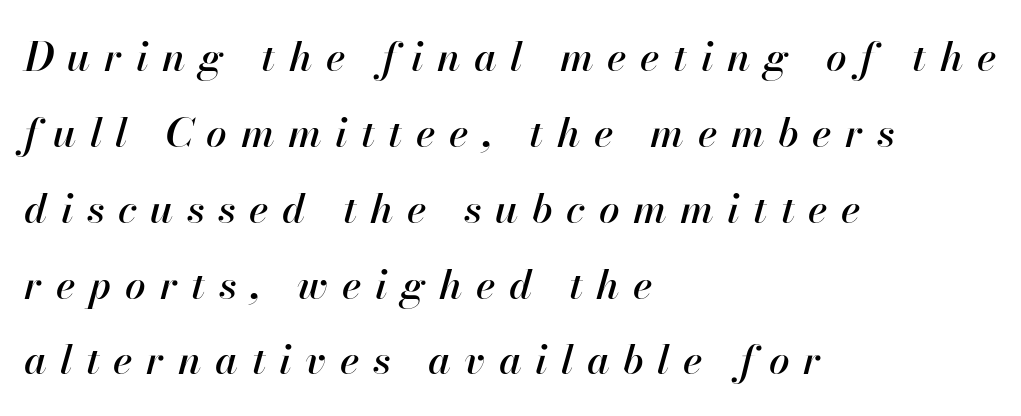
{"italic": "yes", "lean": "right", "slant_degrees": 13, "width": "normal", "stroke_contrast": "high", "x_height": "small", "monospaced": "no", "underline": "no", "align": "left", "line_spacing_ratio": 1.85, "letter_spacing": "wide", "letter_spacing_em": 0.33, "glyph_px": 41}
